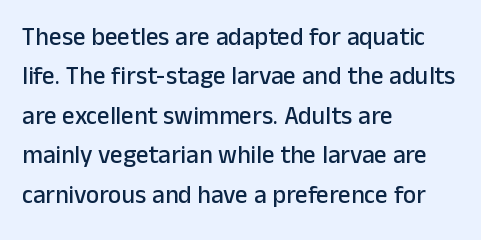
Q: Is the text italic (slanted)? A: No, it is upright.
Q: Is the text underlined? A: No.
Q: How is the paragraph aligned? A: Left-aligned.
Q: Is the spacing between letters normal or unusually wide? A: Normal.
Q: Is the spacing between lines tight, normal or loose? A: Normal.
